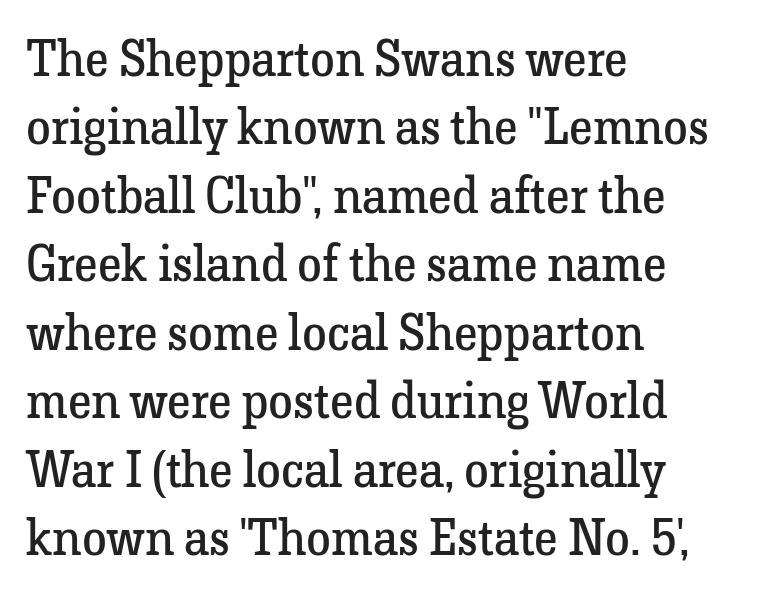
{"serif": "yes", "italic": "no", "bold": "no", "weight": "regular", "width": "normal", "stroke_contrast": "low", "x_height": "medium", "monospaced": "no", "underline": "no", "align": "left", "line_spacing": "normal", "line_spacing_ratio": 1.37, "letter_spacing": "normal", "letter_spacing_em": 0.0, "glyph_px": 50}
